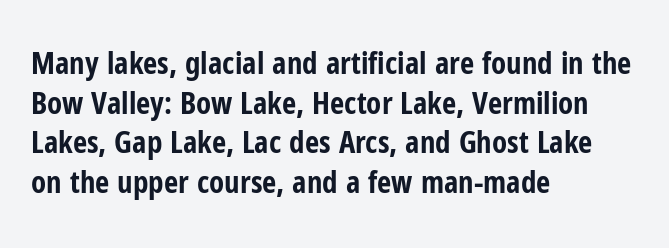
Decoration check: the copy has no underline. The line-height multiplier appears to be the usual default. Nobody touched the tracking dial on this one. Is this a fixed-width face? No — the glyphs have proportional, varying widths.
